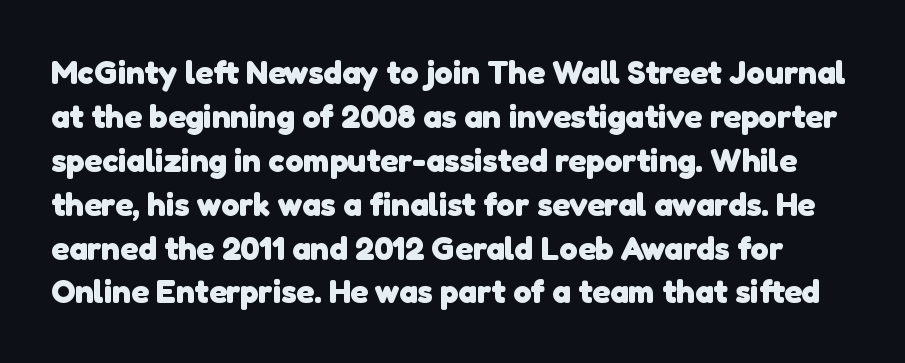
The area under the type is left untouched. Is the type bold? Yes — the strokes are clearly thick and heavy. You could call the tracking neutral — neither tight nor loose. Do the characters align in a grid? No, the font is proportional. The rendering uses a moderate line-height, typical for paragraphs. A typesetter would label this face a sans.
